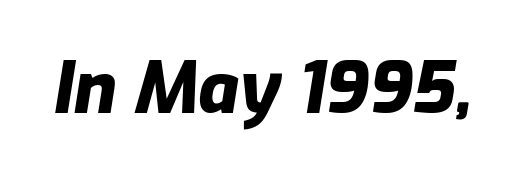
The baseline area is clear. This sample uses an oblique cut, with every glyph tilted off the vertical. This is heavy type, rendered in bold. Think of a printed novel: that variable character pitch is what you see here. Characters follow at the spacing the type designer built in.
